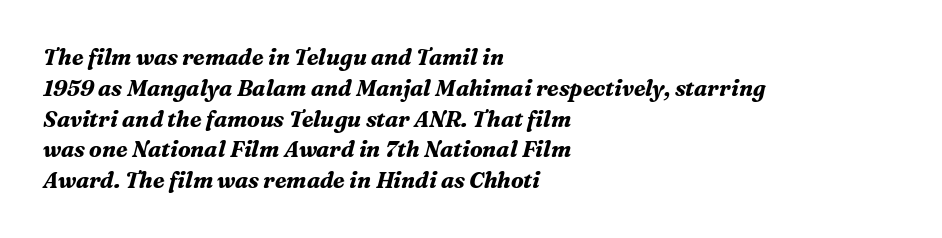
Tracking here is standard; glyphs follow each other at the usual distance. Strokes here are thick enough to call this a true bold. Line beginnings align vertically; line endings do not. Designer's note — italics engaged.
